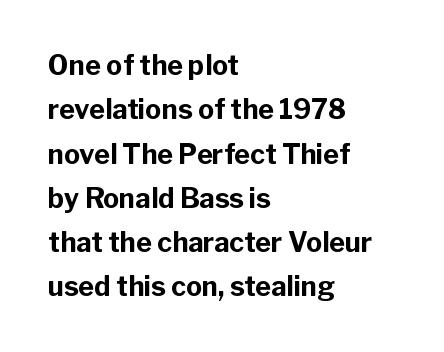
The image shows 27 px bold type, upright; set left-aligned, normal line spacing (1.64x), normal letter spacing, not underlined.
